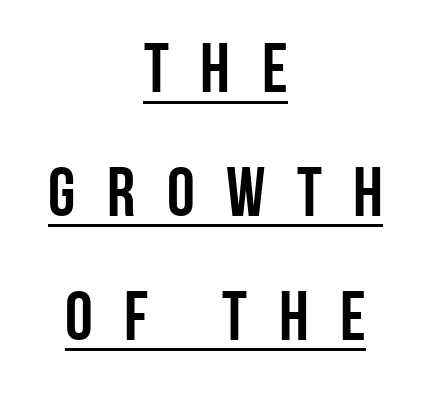
Think of a printed novel: that variable character pitch is what you see here. The lettering stays uniformly vertical, giving the passage a roman look. The passage shown is emphatically bold. In terms of letterspacing, this is a distinctly airy, spread setting. The passage is arranged like a title page — every line centered.
